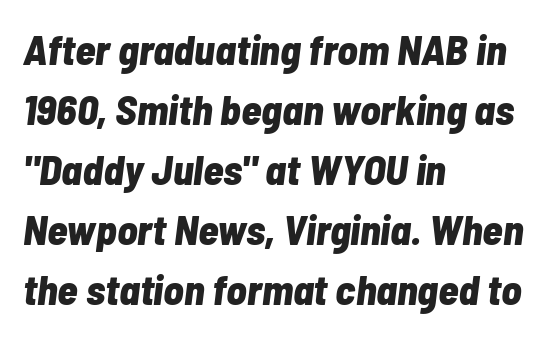
The image shows 42 px bold, condensed type, italic (leaning right); set left-aligned, normal line spacing (1.43x), normal letter spacing, not underlined; low stroke contrast and a medium x-height.
